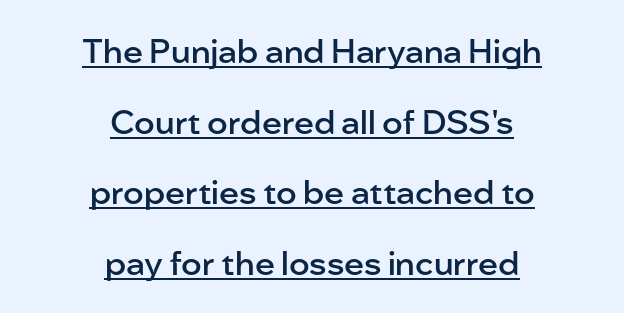
Q: Is the text bold? A: Semi-bold.
Q: Is the text italic (slanted)? A: No, it is upright.
Q: Is the typeface a serif or a sans-serif typeface? A: Sans-serif.
Q: Is the text underlined? A: Yes.
Q: How is the paragraph aligned? A: Centered.
Q: Is the spacing between letters normal or unusually wide? A: Normal.
Q: Is the spacing between lines tight, normal or loose? A: Loose.
Q: Width (condensed, normal, or wide)? A: Normal.
Q: Stroke contrast? A: Low.
Q: x-height? A: Medium.
Q: Monospaced? A: No.
